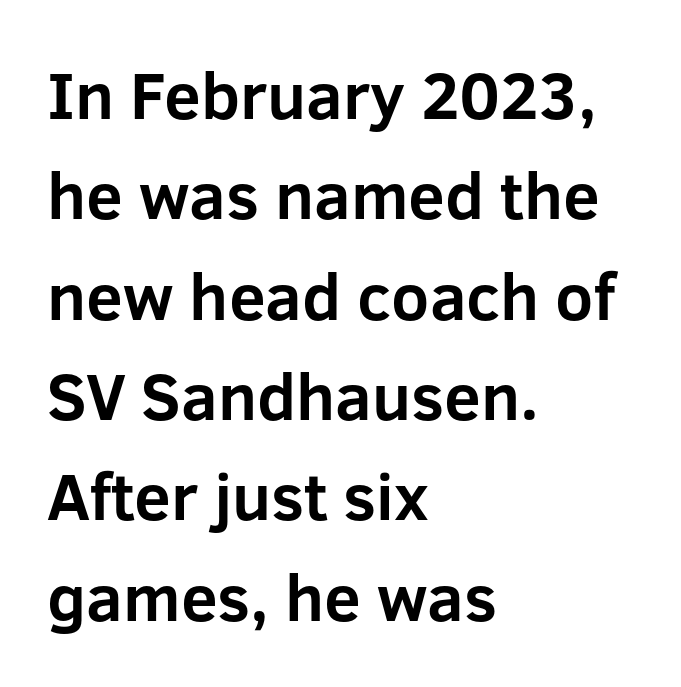
{"serif": "no", "italic": "no", "bold": "yes", "weight": "bold", "width": "normal", "stroke_contrast": "low", "x_height": "medium", "monospaced": "no", "underline": "no", "align": "left", "line_spacing": "normal", "line_spacing_ratio": 1.52, "letter_spacing": "normal", "letter_spacing_em": 0.0, "glyph_px": 66}
